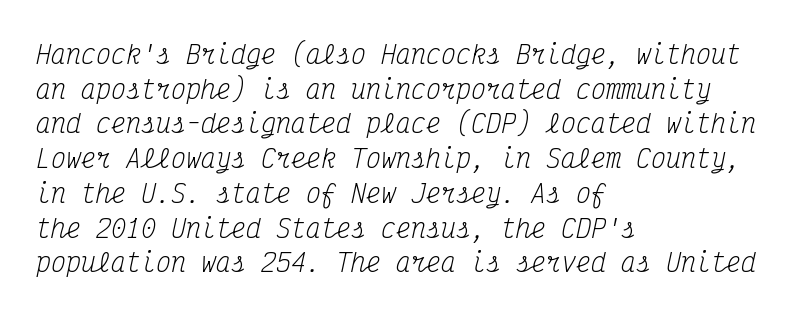
The image shows 25 px text type, italic (leaning right); set left-aligned, normal line spacing (1.39x), normal letter spacing, not underlined.
